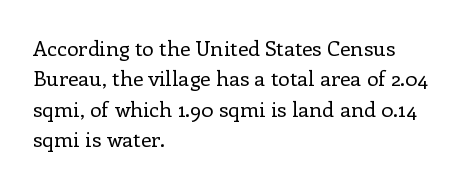
Q: Is the text bold? A: No.
Q: Is the text italic (slanted)? A: No, it is upright.
Q: Is the text underlined? A: No.
Q: How is the paragraph aligned? A: Left-aligned.
Q: Is the spacing between letters normal or unusually wide? A: Normal.
Q: Is the spacing between lines tight, normal or loose? A: Normal.
